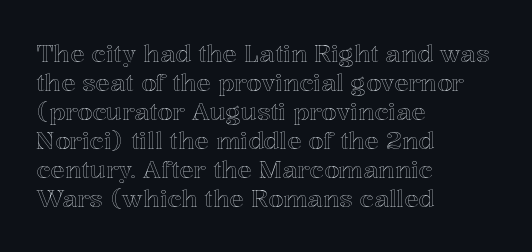
Q: Is the text italic (slanted)? A: No, it is upright.
Q: Is the text underlined? A: No.
Q: How is the paragraph aligned? A: Left-aligned.
Q: Is the spacing between letters normal or unusually wide? A: Normal.
